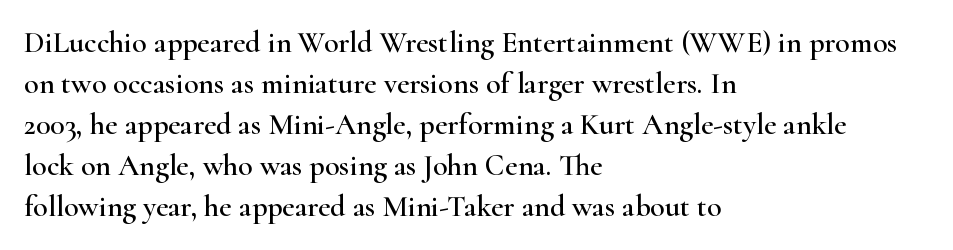
Q: Is the text italic (slanted)? A: No, it is upright.
Q: Is the typeface a serif or a sans-serif typeface? A: Serif.
Q: Is the text underlined? A: No.
Q: How is the paragraph aligned? A: Left-aligned.
Q: Is the spacing between letters normal or unusually wide? A: Normal.
Q: Is the spacing between lines tight, normal or loose? A: Normal.
Q: Width (condensed, normal, or wide)? A: Wide.
Q: Stroke contrast? A: High.
Q: x-height? A: Small.
Q: Monospaced? A: No.
